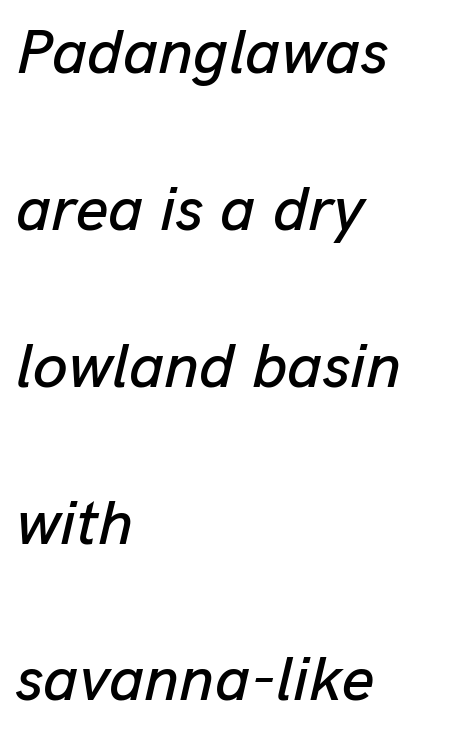
{"italic": "yes", "lean": "right", "slant_degrees": 13, "width": "normal", "stroke_contrast": "low", "x_height": "medium", "monospaced": "no", "underline": "no", "align": "left", "line_spacing": "loose", "line_spacing_ratio": 2.49, "letter_spacing": "normal", "letter_spacing_em": 0.0, "glyph_px": 63}
